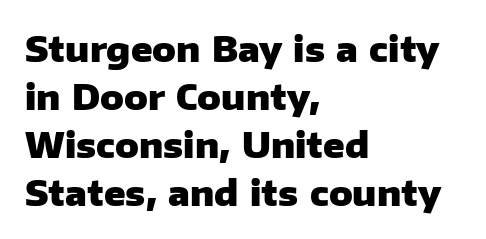
Q: Is the text bold? A: Yes.
Q: Is the text italic (slanted)? A: No, it is upright.
Q: Is the typeface a serif or a sans-serif typeface? A: Sans-serif.
Q: Is the text underlined? A: No.
Q: How is the paragraph aligned? A: Left-aligned.
Q: Is the spacing between letters normal or unusually wide? A: Normal.
Q: Is the spacing between lines tight, normal or loose? A: Normal.
Q: Width (condensed, normal, or wide)? A: Normal.
Q: Stroke contrast? A: Low.
Q: x-height? A: Medium.
Q: Monospaced? A: No.
